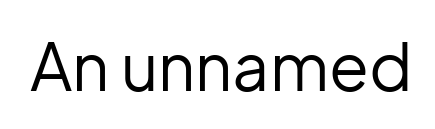
{"serif": "no", "italic": "no", "bold": "no", "weight": "regular", "width": "normal", "stroke_contrast": "low", "x_height": "medium", "monospaced": "no", "underline": "no", "letter_spacing": "normal", "letter_spacing_em": 0.0, "glyph_px": 65}
